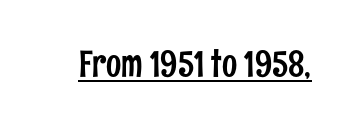
Default kerning and tracking; the words read as compact shapes. Designer's note — italics off, roman on. Looks like regular typesetting: each glyph gets only the width it needs. These characters rest on top of a visible drawn line. Examine the stroke ends and you'll find no serifs.
